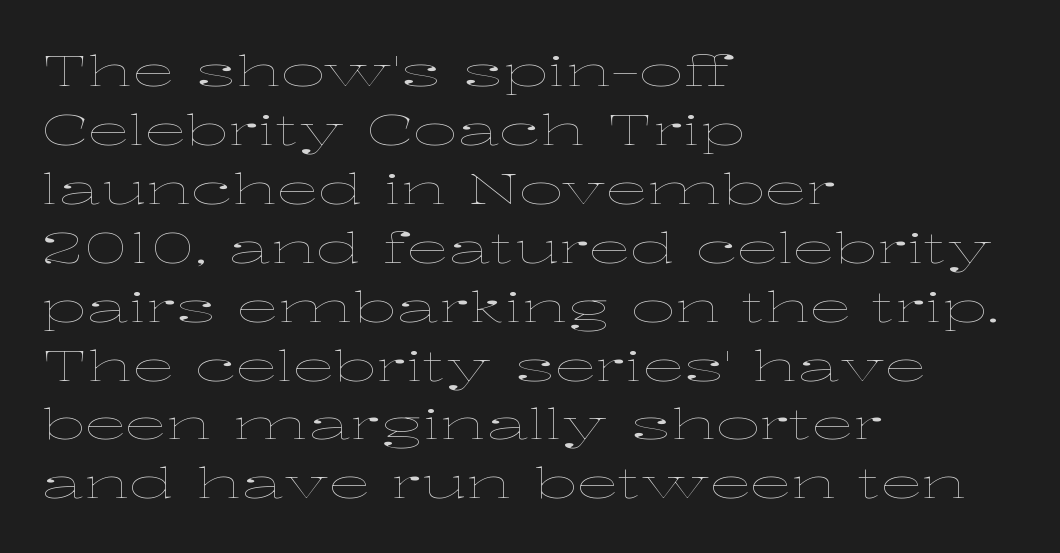
Q: Is the text bold? A: No.
Q: Is the text italic (slanted)? A: No, it is upright.
Q: Is the text underlined? A: No.
Q: How is the paragraph aligned? A: Left-aligned.
Q: Is the spacing between letters normal or unusually wide? A: Normal.
Q: Is the spacing between lines tight, normal or loose? A: Normal.
Q: Width (condensed, normal, or wide)? A: Wide.
Q: Stroke contrast? A: Low.
Q: x-height? A: Medium.
Q: Monospaced? A: No.
